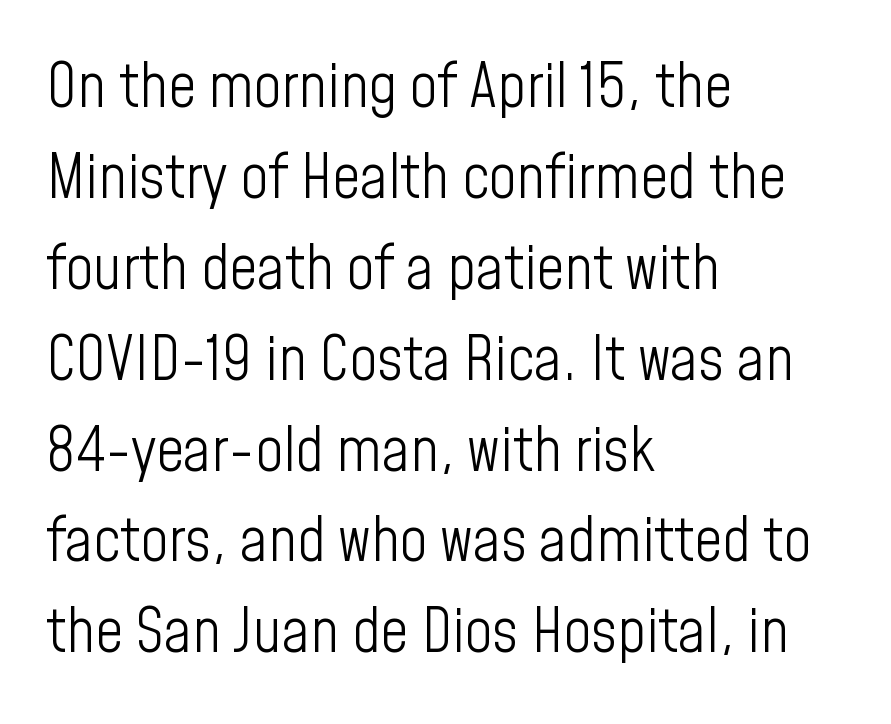
The image shows 61 px light, condensed sans-serif type, upright; set left-aligned, normal line spacing (1.49x), normal letter spacing, not underlined; low stroke contrast and a medium x-height.
